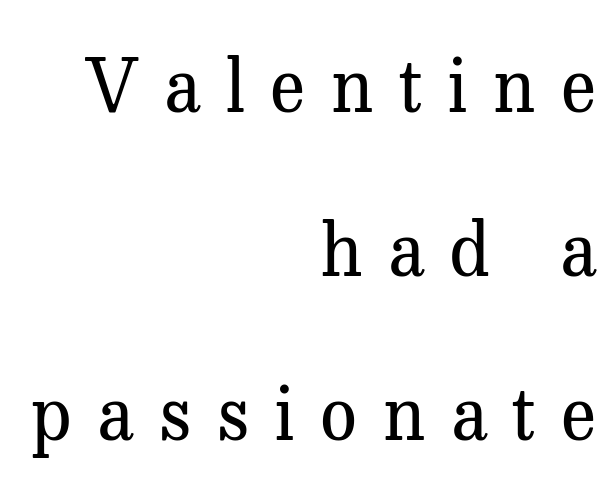
{"serif": "yes", "italic": "no", "bold": "no", "weight": "regular", "width": "normal", "stroke_contrast": "medium", "x_height": "medium", "monospaced": "no", "underline": "no", "align": "right", "line_spacing": "loose", "line_spacing_ratio": 2.25, "letter_spacing": "wide", "letter_spacing_em": 0.35, "glyph_px": 73}
